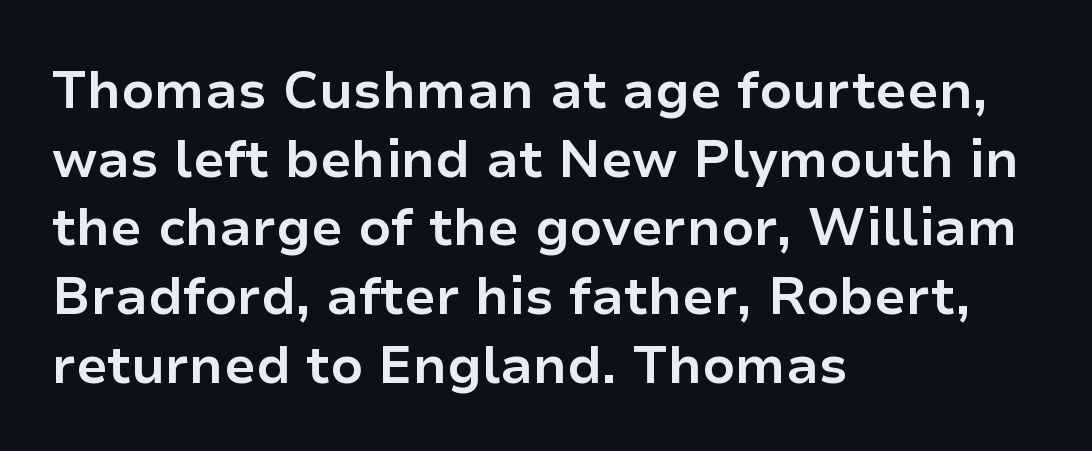
Q: Is the text bold? A: Yes.
Q: Is the text italic (slanted)? A: No, it is upright.
Q: Is the typeface a serif or a sans-serif typeface? A: Sans-serif.
Q: Is the text underlined? A: No.
Q: How is the paragraph aligned? A: Left-aligned.
Q: Is the spacing between letters normal or unusually wide? A: Normal.
Q: Is the spacing between lines tight, normal or loose? A: Normal.
Q: Width (condensed, normal, or wide)? A: Normal.
Q: Stroke contrast? A: Low.
Q: x-height? A: Medium.
Q: Monospaced? A: No.
